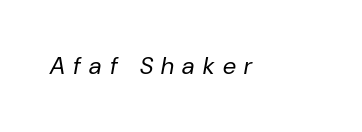
Stems here are at most as thick as an everyday book face. The typography opts for an oblique posture over an upright one. The zone under the glyphs is completely vacant. What stands out about the letter spacing? Its width — letters are far apart.
